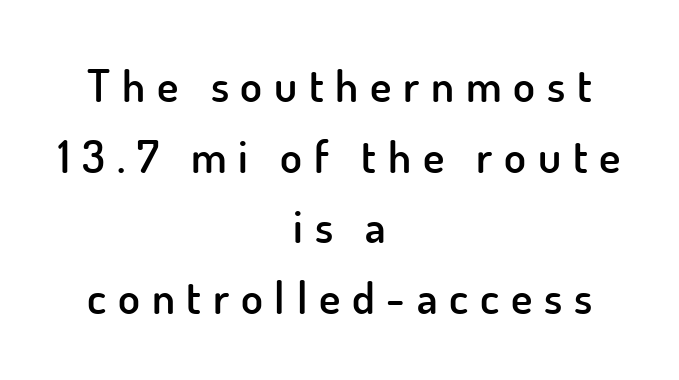
Anything drawn beneath the words? Only blank space. The letters stand upright; this is a roman face. A fair bit of extra ink — the face is semibold, not bold. Loose tracking; the words dissolve into strings of separated letters. The lines in this sample share a center point and differ in where they start and stop.
